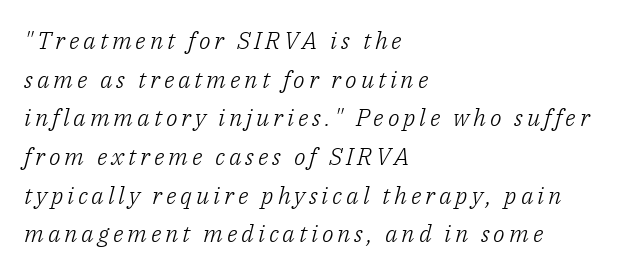
The image shows 24 px text type, italic (leaning right); set left-aligned, normal line spacing (1.61x), not underlined.
